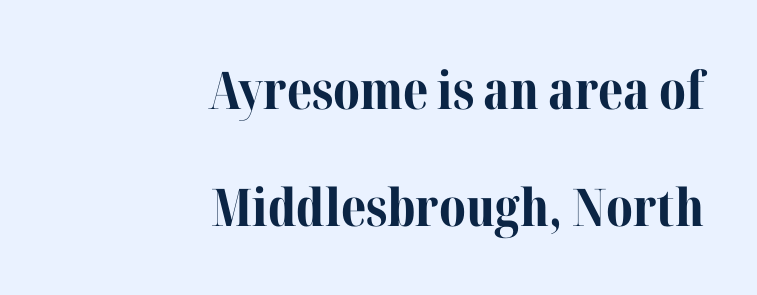
{"serif": "yes", "italic": "no", "bold": "yes", "weight": "bold", "width": "normal", "stroke_contrast": "medium", "x_height": "medium", "monospaced": "no", "underline": "no", "align": "right", "line_spacing": "loose", "line_spacing_ratio": 2.25, "letter_spacing": "normal", "letter_spacing_em": 0.0, "glyph_px": 52}
